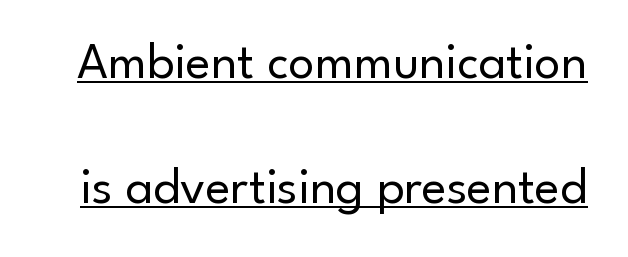
{"serif": "no", "italic": "no", "bold": "no", "weight": "regular", "width": "normal", "stroke_contrast": "low", "x_height": "small", "monospaced": "no", "underline": "yes", "line_spacing": "loose", "line_spacing_ratio": 2.41, "letter_spacing": "normal", "letter_spacing_em": 0.0, "glyph_px": 52}
